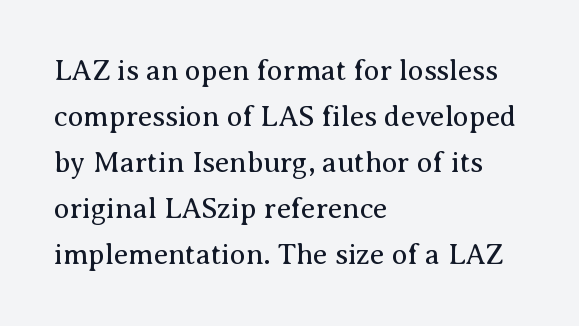
{"serif": "yes", "italic": "no", "bold": "no", "weight": "regular", "width": "normal", "stroke_contrast": "medium", "x_height": "medium", "monospaced": "no", "underline": "no", "align": "left", "line_spacing": "normal", "line_spacing_ratio": 1.59, "letter_spacing": "normal", "letter_spacing_em": 0.0, "glyph_px": 29}
